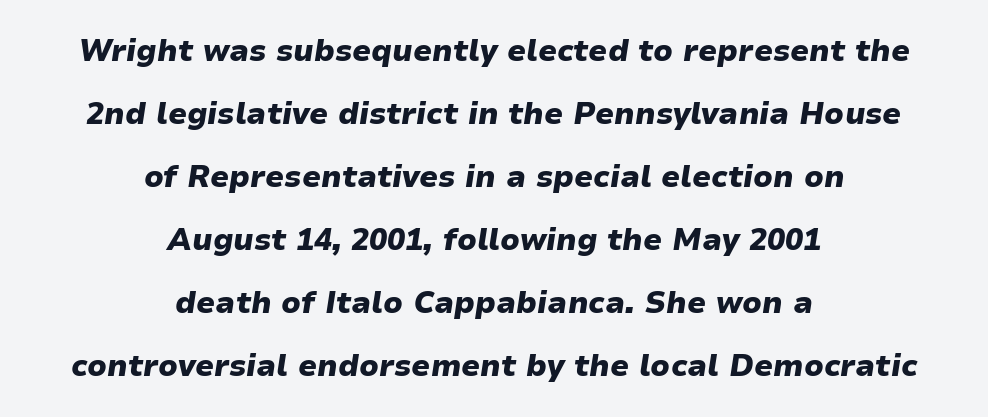
The image shows 30 px heavy, wide type, italic (leaning right); set centered, loose line spacing (2.1x), normal letter spacing, not underlined; low stroke contrast and a medium x-height.
